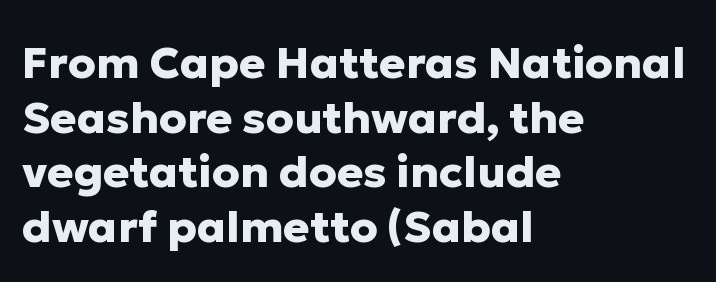
The image shows 44 px heavy sans-serif type, upright; set left-aligned, line spacing 1.24x, normal letter spacing, not underlined; low stroke contrast and a medium x-height.
